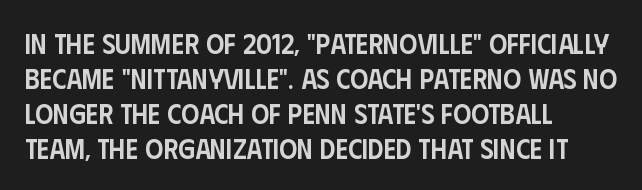
{"serif": "no", "italic": "no", "bold": "semi", "weight": "semibold", "width": "condensed", "stroke_contrast": "low", "x_height": "large", "monospaced": "no", "underline": "no", "align": "left", "line_spacing": "normal", "line_spacing_ratio": 1.25, "letter_spacing": "normal", "letter_spacing_em": 0.0, "glyph_px": 28}
